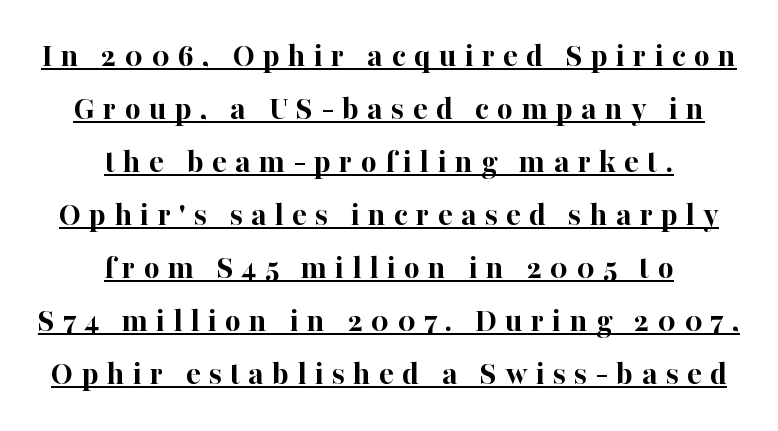
Q: Is the text bold? A: Yes.
Q: Is the text italic (slanted)? A: No, it is upright.
Q: Is the typeface a serif or a sans-serif typeface? A: Serif.
Q: Is the text underlined? A: Yes.
Q: How is the paragraph aligned? A: Centered.
Q: Is the spacing between letters normal or unusually wide? A: Unusually wide.
Q: Is the spacing between lines tight, normal or loose? A: Normal.
Q: Width (condensed, normal, or wide)? A: Normal.
Q: Stroke contrast? A: High.
Q: x-height? A: Medium.
Q: Monospaced? A: No.
